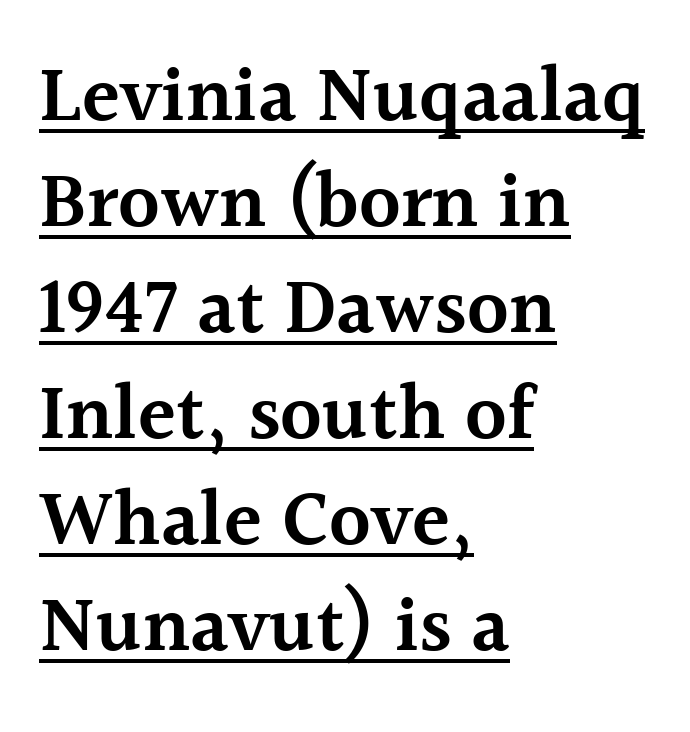
The image shows 78 px semibold serif type, upright; set left-aligned, normal line spacing (1.36x), normal letter spacing, underlined; a medium x-height.
